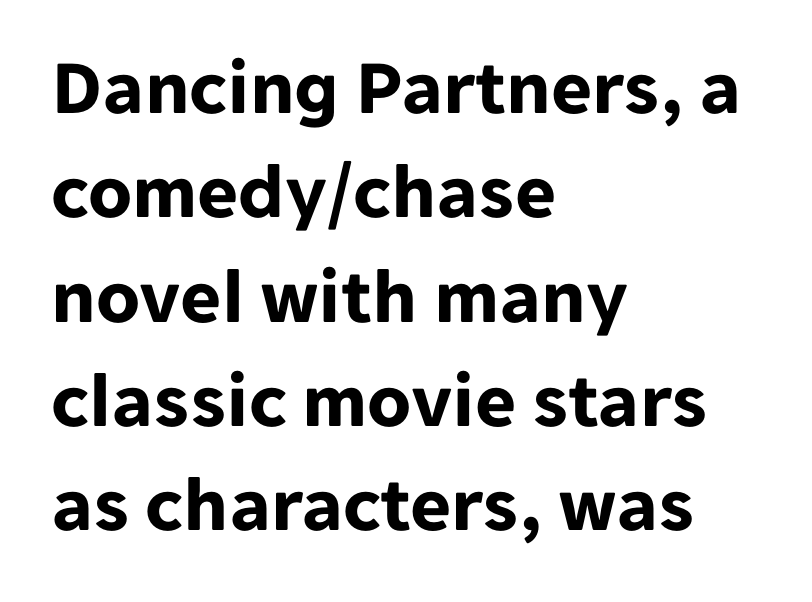
Q: Is the text bold? A: Yes.
Q: Is the text italic (slanted)? A: No, it is upright.
Q: Is the typeface a serif or a sans-serif typeface? A: Sans-serif.
Q: Is the text underlined? A: No.
Q: How is the paragraph aligned? A: Left-aligned.
Q: Is the spacing between letters normal or unusually wide? A: Normal.
Q: Is the spacing between lines tight, normal or loose? A: Normal.
Q: Width (condensed, normal, or wide)? A: Normal.
Q: Stroke contrast? A: Low.
Q: x-height? A: Medium.
Q: Monospaced? A: No.
